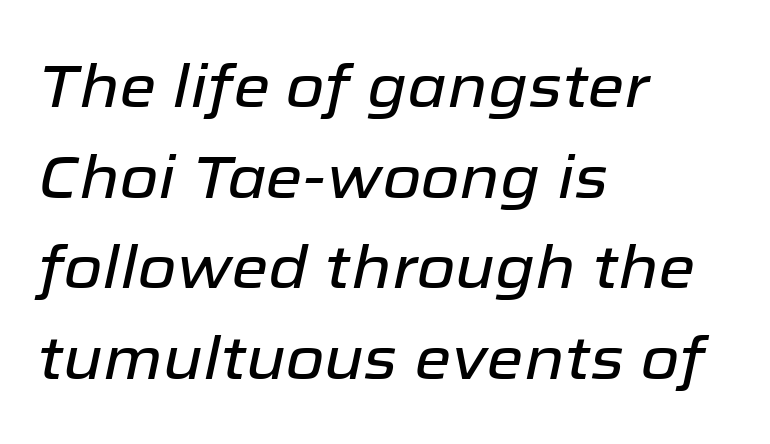
This sample uses an oblique cut, with every glyph tilted off the vertical. The passage shown is typed in a proportional face where columns would drift. Line spacing here is normal. Each line starts at the same left margin while the right side varies. Tracking value appears to be zero — textbook default spacing. The passage shown is not underscored anywhere.
